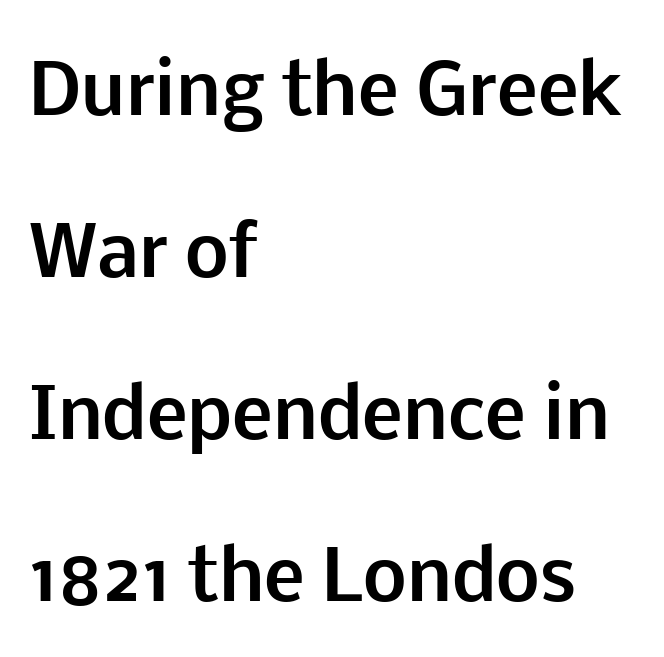
Q: Is the text bold? A: Yes.
Q: Is the text italic (slanted)? A: No, it is upright.
Q: Is the typeface a serif or a sans-serif typeface? A: Sans-serif.
Q: Is the text underlined? A: No.
Q: How is the paragraph aligned? A: Left-aligned.
Q: Is the spacing between letters normal or unusually wide? A: Normal.
Q: Is the spacing between lines tight, normal or loose? A: Loose.
Q: Width (condensed, normal, or wide)? A: Normal.
Q: Stroke contrast? A: Low.
Q: x-height? A: Medium.
Q: Monospaced? A: No.
